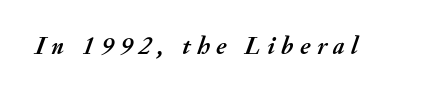
Q: Is the text bold? A: Yes.
Q: Is the text italic (slanted)? A: Yes, it leans right by about 20 degrees.
Q: Is the text underlined? A: No.
Q: Is the spacing between letters normal or unusually wide? A: Unusually wide.
